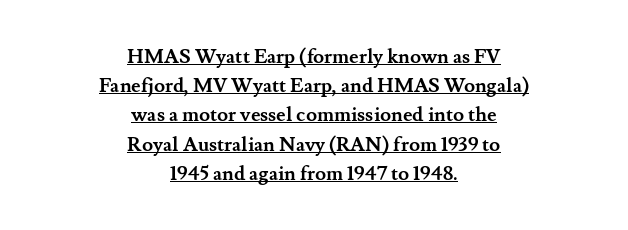
Interline gaps are of average width in this sample. Decoration check: the copy is underlined. Horizontal alignment here is central, giving a formal, balanced look. How are the letters spaced? Ordinarily, with no added tracking. On the weight axis this lands at bold, roughly 700.
